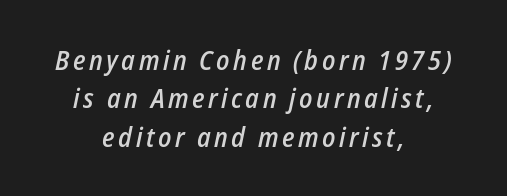
{"italic": "yes", "lean": "right", "slant_degrees": 12, "bold": "semi", "underline": "no", "align": "center", "line_spacing": "normal", "line_spacing_ratio": 1.42, "glyph_px": 27}
